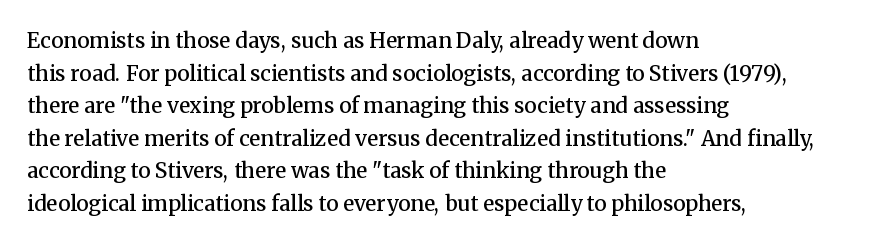
The image shows 21 px text type, upright; set left-aligned, normal line spacing (1.55x), normal letter spacing, not underlined.
